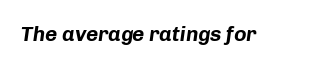
Q: Is the text bold? A: Yes.
Q: Is the text italic (slanted)? A: Yes, it leans right by about 8 degrees.
Q: Is the text underlined? A: No.
Q: Is the spacing between letters normal or unusually wide? A: Normal.
